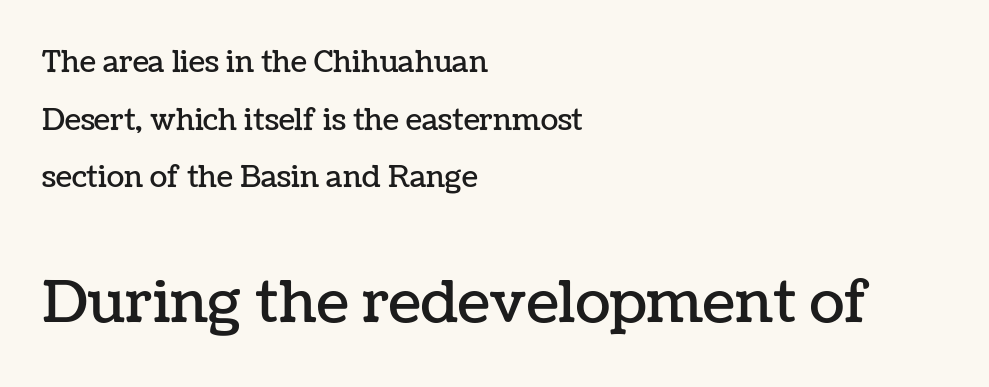
The image shows 58 px text type, upright; set left-aligned, loose line spacing (1.99x), normal letter spacing, not underlined; the second (bottom) block is 2.0x larger; low stroke contrast and a medium x-height.
